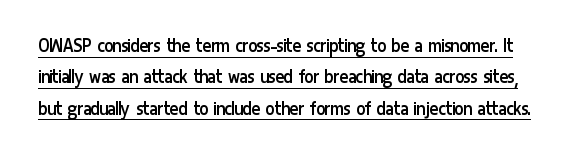
Compared with typical paragraphs, the rows here are spaced about the same. Think standard paragraph weight, or any step lighter than that. Rendered with straight, roman letterforms. In terms of letterspacing, this is plain default setting.
